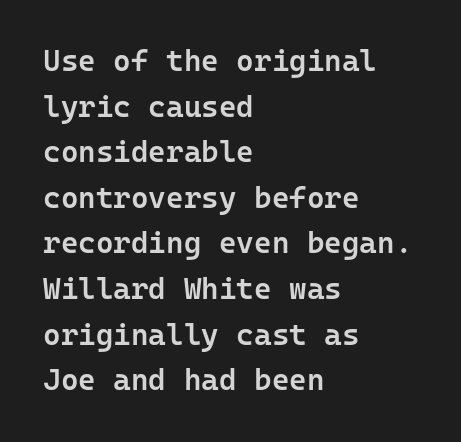
{"serif": "no", "italic": "no", "bold": "semi", "weight": "semibold", "width": "normal", "stroke_contrast": "low", "x_height": "medium", "underline": "no", "align": "left", "line_spacing": "normal", "line_spacing_ratio": 1.52, "letter_spacing": "normal", "letter_spacing_em": 0.0, "glyph_px": 30}
